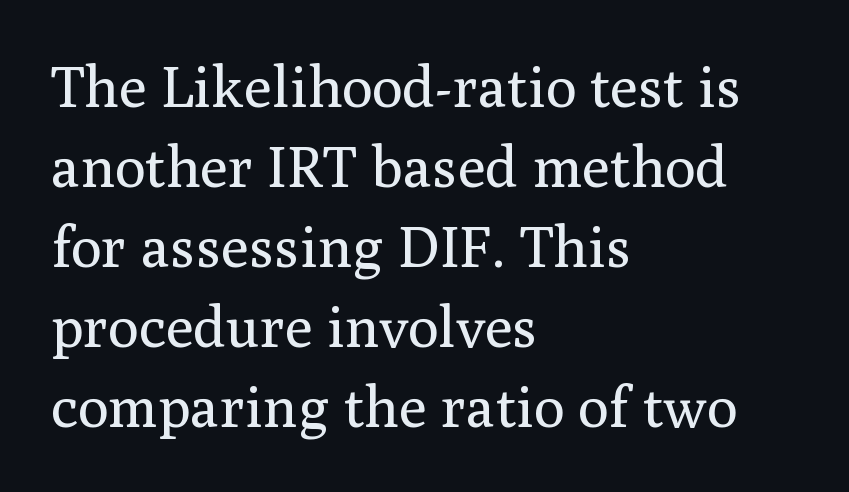
{"serif": "yes", "italic": "no", "bold": "no", "weight": "regular", "width": "normal", "stroke_contrast": "medium", "x_height": "medium", "monospaced": "no", "underline": "no", "align": "left", "line_spacing": "normal", "line_spacing_ratio": 1.38, "letter_spacing": "normal", "letter_spacing_em": 0.0, "glyph_px": 58}
